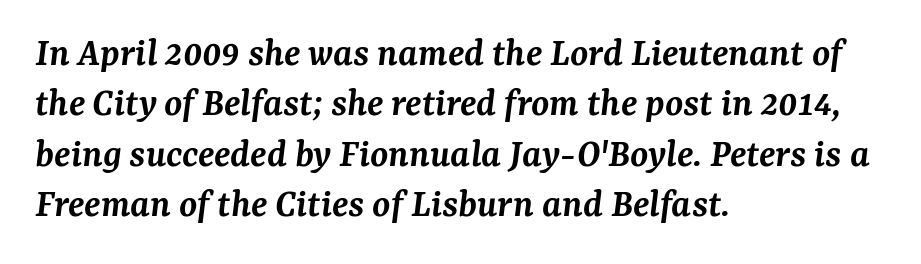
Q: Is the text bold? A: Semi-bold.
Q: Is the text italic (slanted)? A: Yes, it leans right by about 7 degrees.
Q: Is the typeface a serif or a sans-serif typeface? A: Serif.
Q: Is the text underlined? A: No.
Q: How is the paragraph aligned? A: Left-aligned.
Q: Is the spacing between letters normal or unusually wide? A: Normal.
Q: Width (condensed, normal, or wide)? A: Normal.
Q: Stroke contrast? A: Medium.
Q: x-height? A: Medium.
Q: Monospaced? A: No.
